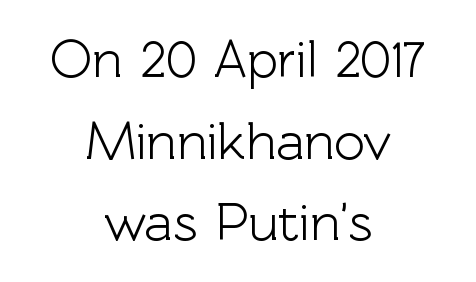
The image shows 53 px sans-serif type, upright; set centered, normal line spacing (1.54x), normal letter spacing, not underlined; a medium x-height.
